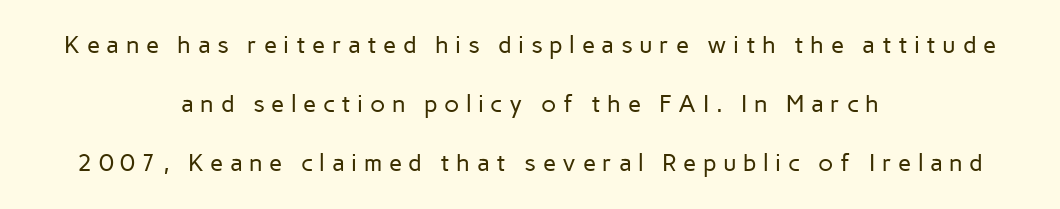
The image shows 24 px text type, upright; set centered, loose line spacing (2.46x), unusually wide letter spacing (+0.27 em), not underlined.
